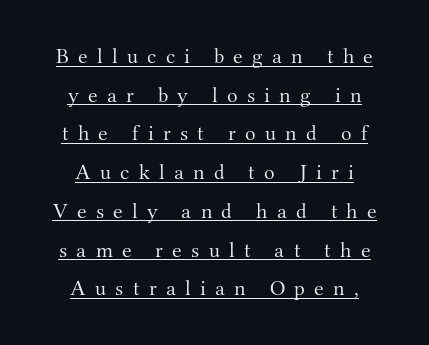
{"italic": "no", "bold": "no", "underline": "yes", "align": "center", "line_spacing_ratio": 1.76, "letter_spacing": "wide", "letter_spacing_em": 0.42, "glyph_px": 22}
